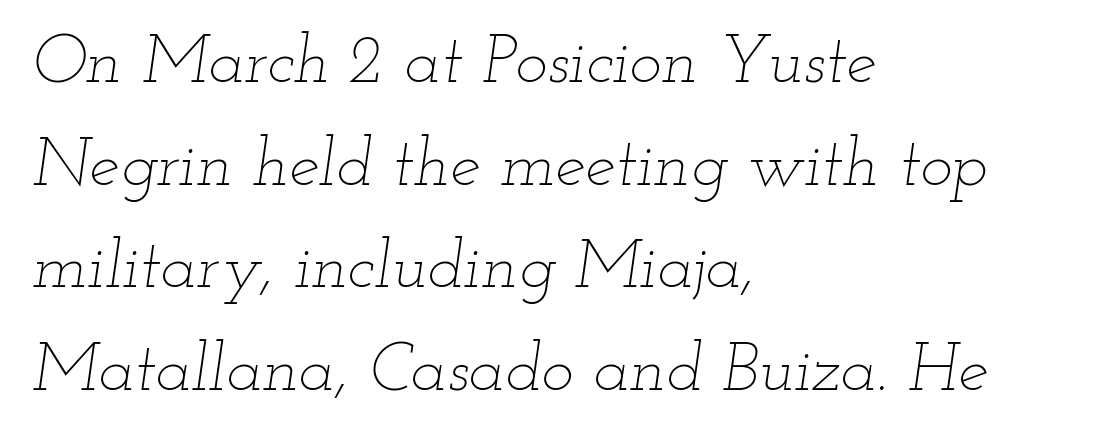
Think of a printed novel: that variable character pitch is what you see here. The specimen reads as italic at a glance. Ink coverage per letter is moderate at most. Plain, unruled lines of type. Default kerning and tracking; the words read as compact shapes.
